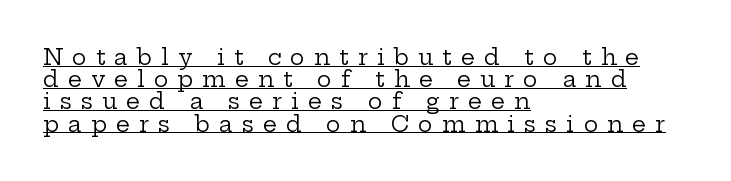
Closely set lines give the paragraph a compact silhouette. Tracking here is generous; glyphs stand well apart from one another. Vertical strokes here are truly vertical. The face looks like a standard text weight, possibly lighter. Caption: lettering with a line underneath.
